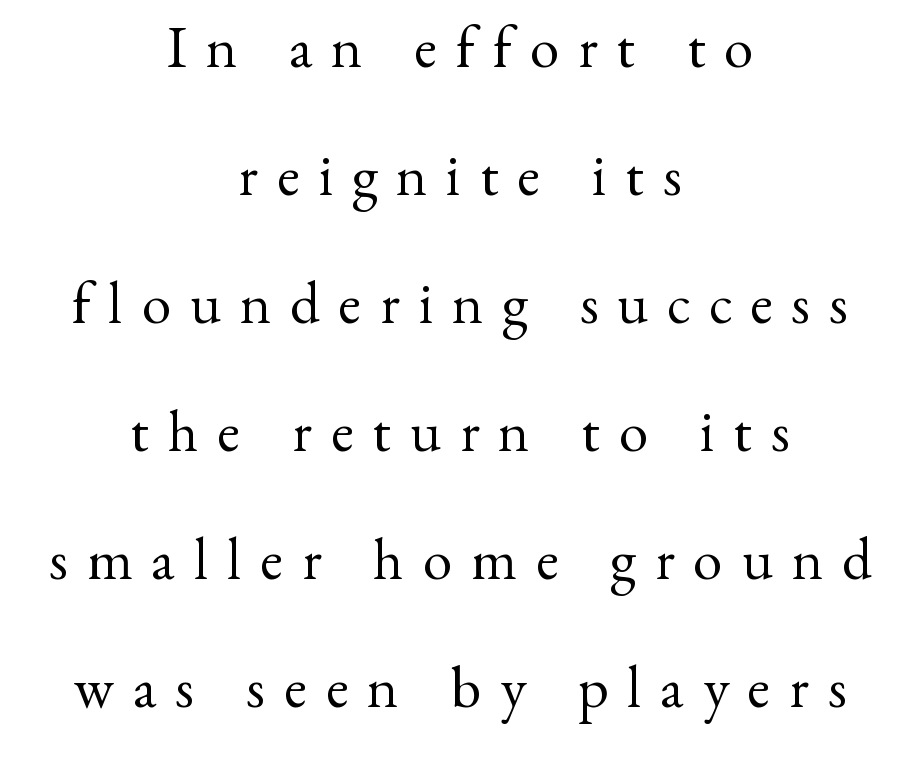
Q: Is the text bold? A: No.
Q: Is the text italic (slanted)? A: No, it is upright.
Q: Is the typeface a serif or a sans-serif typeface? A: Serif.
Q: Is the text underlined? A: No.
Q: How is the paragraph aligned? A: Centered.
Q: Is the spacing between letters normal or unusually wide? A: Unusually wide.
Q: Is the spacing between lines tight, normal or loose? A: Loose.
Q: Width (condensed, normal, or wide)? A: Normal.
Q: Stroke contrast? A: Medium.
Q: x-height? A: Small.
Q: Monospaced? A: No.
